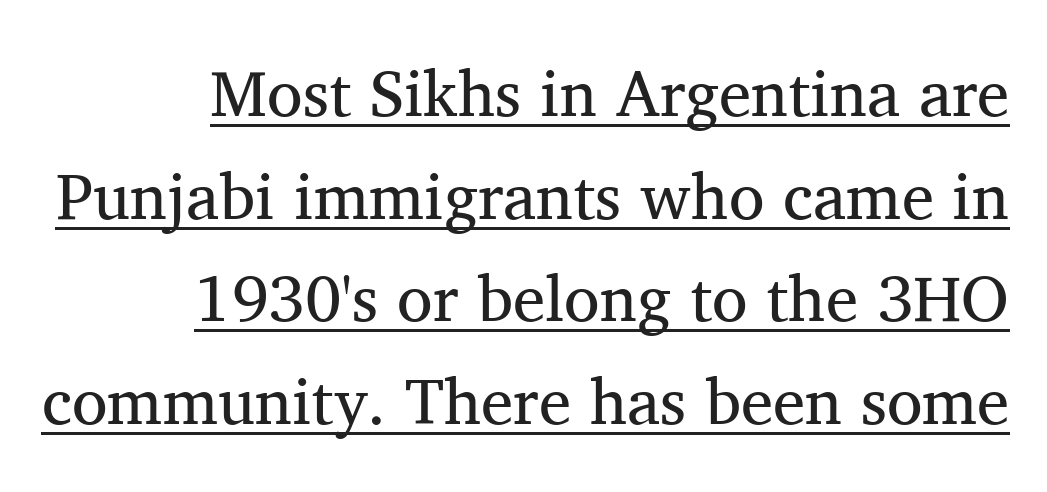
Q: Is the text bold? A: No.
Q: Is the text italic (slanted)? A: No, it is upright.
Q: Is the typeface a serif or a sans-serif typeface? A: Serif.
Q: Is the text underlined? A: Yes.
Q: How is the paragraph aligned? A: Right-aligned.
Q: Is the spacing between letters normal or unusually wide? A: Normal.
Q: Is the spacing between lines tight, normal or loose? A: Normal.
Q: Width (condensed, normal, or wide)? A: Normal.
Q: Stroke contrast? A: Medium.
Q: x-height? A: Medium.
Q: Monospaced? A: No.
